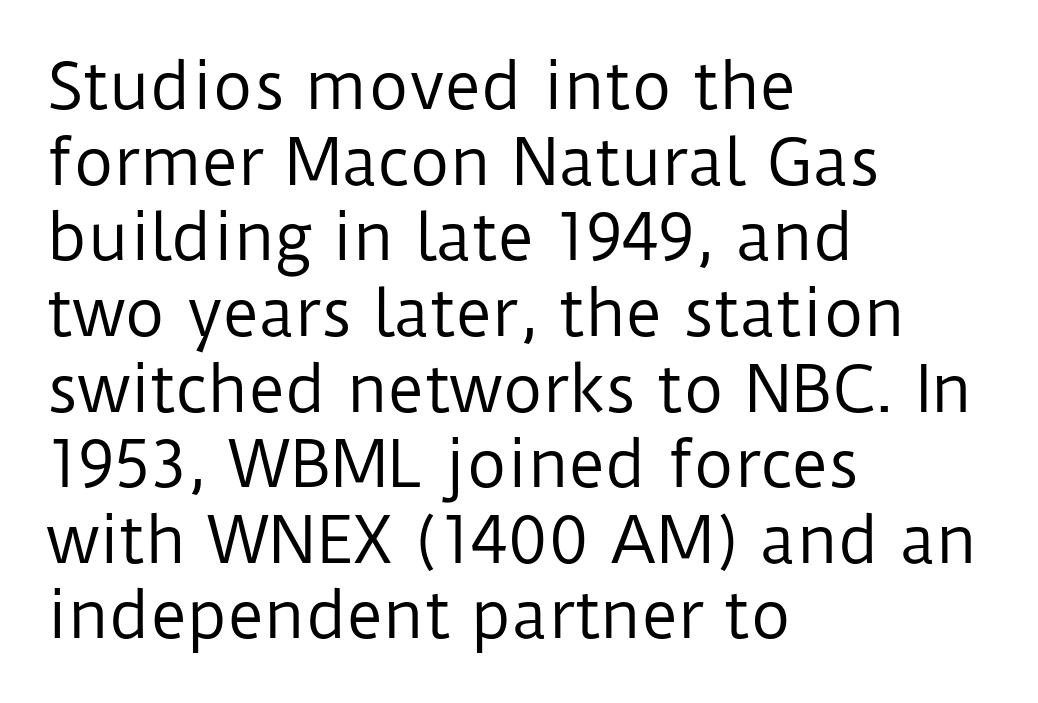
{"serif": "no", "italic": "no", "bold": "no", "weight": "regular", "width": "normal", "stroke_contrast": "low", "x_height": "medium", "monospaced": "no", "underline": "no", "align": "left", "line_spacing_ratio": 1.22, "letter_spacing": "normal", "letter_spacing_em": 0.0, "glyph_px": 62}
